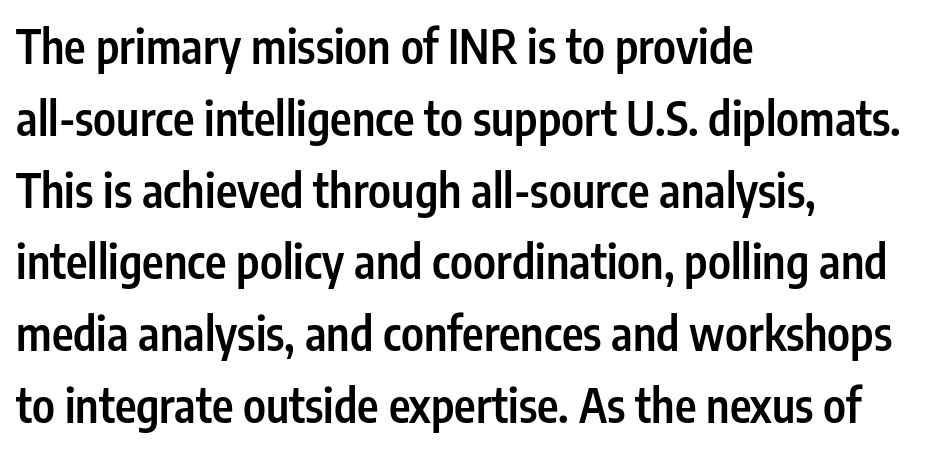
Look at the tracking — it's just the regular setting, nothing added. Looks like regular typesetting: each glyph gets only the width it needs. Font category for this specimen: sans-serif. Caption: semibold face, moderately heavy strokes.
